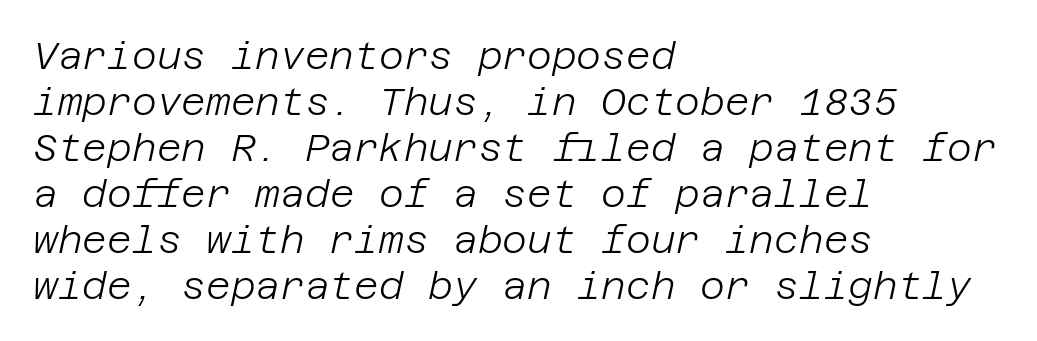
{"italic": "yes", "lean": "right", "slant_degrees": 12, "bold": "no", "weight": "light", "width": "normal", "stroke_contrast": "low", "x_height": "large", "underline": "no", "align": "left", "line_spacing_ratio": 1.21, "letter_spacing": "normal", "letter_spacing_em": 0.0, "glyph_px": 38}
